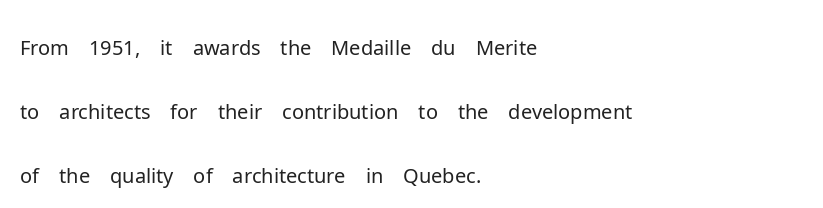
The cut favours lightness, reaching ordinary text weight at its darkest. The rendering keeps characters at their native spacing. The rag falls on the right side of this text block. The specimen omits any rule beneath the text block's lines. The rendering shows plain stroke endings on the letterforms — a sans-serif design.
